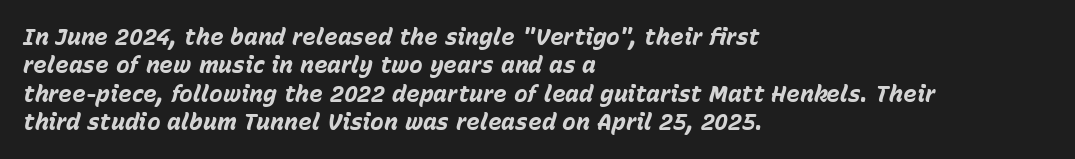
{"italic": "yes", "lean": "right", "slant_degrees": 15, "bold": "yes", "underline": "no", "align": "left", "line_spacing_ratio": 1.23, "letter_spacing": "normal", "letter_spacing_em": 0.0, "glyph_px": 23}
